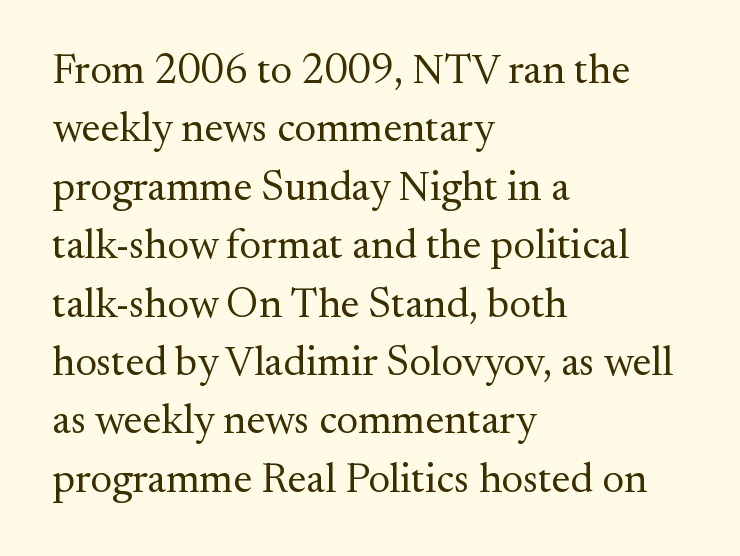
Words float on clear page, feet unadorned. Italic: no, the glyphs are upright roman. Each letter keeps its own natural width here, so spacing adapts to shape. Glyph-to-glyph distance matches everyday printed text.
